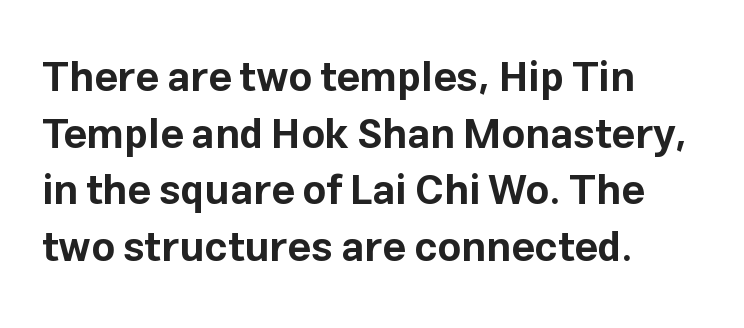
Q: Is the text bold? A: Yes.
Q: Is the text italic (slanted)? A: No, it is upright.
Q: Is the typeface a serif or a sans-serif typeface? A: Sans-serif.
Q: Is the text underlined? A: No.
Q: How is the paragraph aligned? A: Left-aligned.
Q: Is the spacing between letters normal or unusually wide? A: Normal.
Q: Is the spacing between lines tight, normal or loose? A: Normal.
Q: Width (condensed, normal, or wide)? A: Normal.
Q: Stroke contrast? A: Low.
Q: x-height? A: Medium.
Q: Monospaced? A: No.
